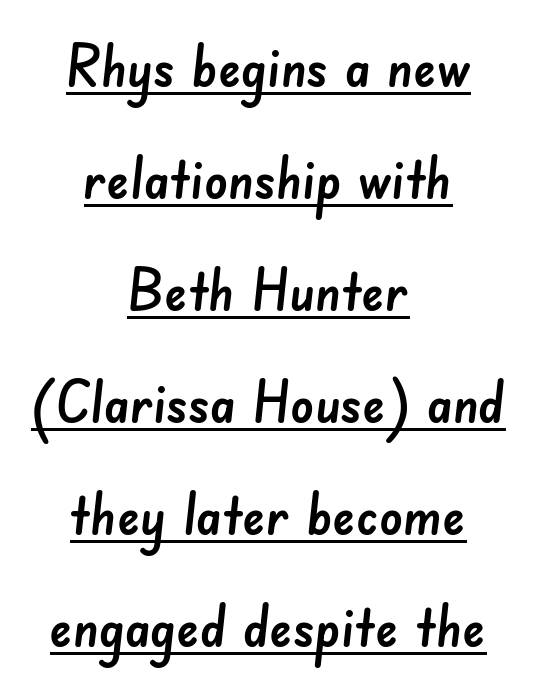
The image shows 58 px sans-serif type; set centered, loose line spacing (1.93x), normal letter spacing, underlined; low stroke contrast and a small x-height.
